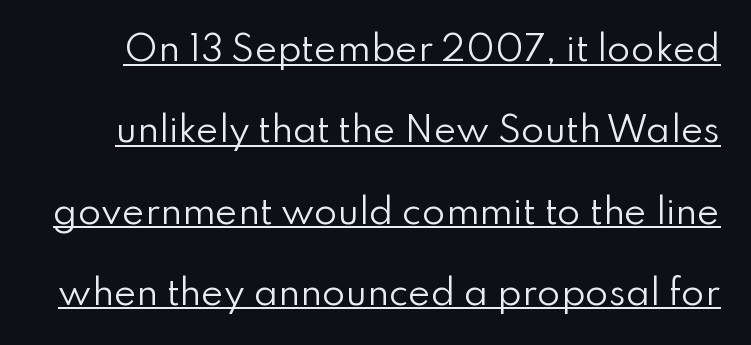
Q: Is the text bold? A: No.
Q: Is the text italic (slanted)? A: No, it is upright.
Q: Is the typeface a serif or a sans-serif typeface? A: Sans-serif.
Q: Is the text underlined? A: Yes.
Q: Is the spacing between letters normal or unusually wide? A: Normal.
Q: Is the spacing between lines tight, normal or loose? A: Loose.
Q: Width (condensed, normal, or wide)? A: Normal.
Q: Stroke contrast? A: Low.
Q: x-height? A: Small.
Q: Monospaced? A: No.
